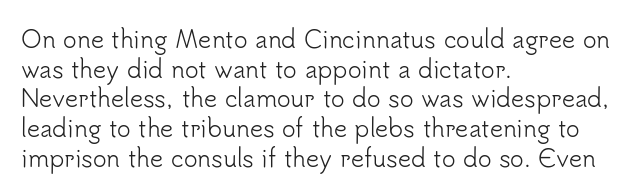
The lines sit at an ordinary, default distance from one another. The rag falls on the right side of this text block. The characters are drawn with everyday or finer stroke widths. Descender tails drop into unmarked territory.
